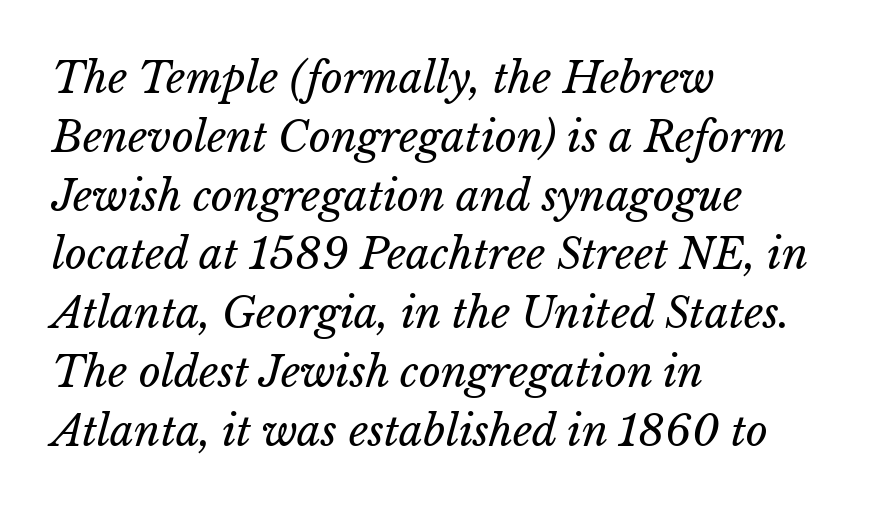
The image shows 42 px regular-weight type; set left-aligned, normal line spacing (1.4x), normal letter spacing, not underlined; low stroke contrast and a medium x-height.
